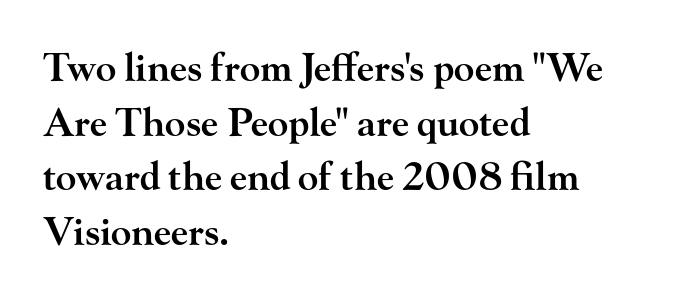
{"serif": "yes", "italic": "no", "bold": "semi", "weight": "semibold", "width": "wide", "stroke_contrast": "high", "x_height": "small", "monospaced": "no", "underline": "no", "align": "left", "line_spacing": "normal", "line_spacing_ratio": 1.44, "letter_spacing": "normal", "letter_spacing_em": 0.0, "glyph_px": 38}
